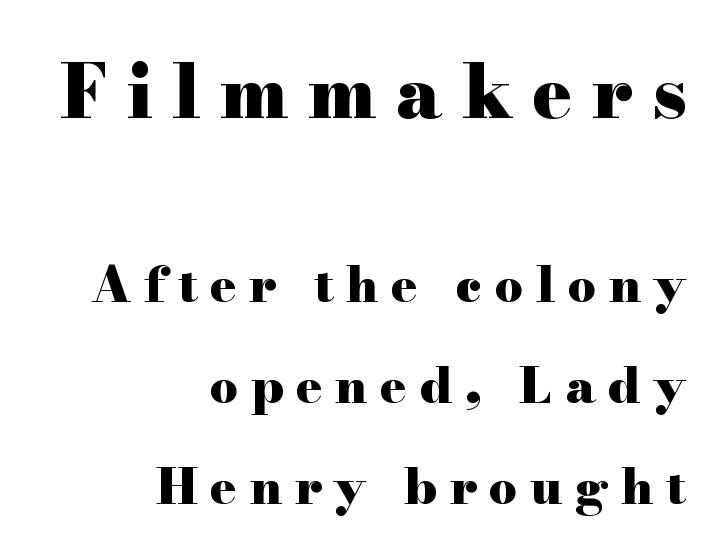
{"serif": "yes", "italic": "no", "bold": "yes", "weight": "heavy", "width": "wide", "stroke_contrast": "high", "x_height": "small", "monospaced": "no", "underline": "no", "align": "right", "line_spacing": "loose", "line_spacing_ratio": 2.06, "letter_spacing": "wide", "letter_spacing_em": 0.26, "larger_block": "first", "size_ratio": 1.51, "glyph_px": 74}
